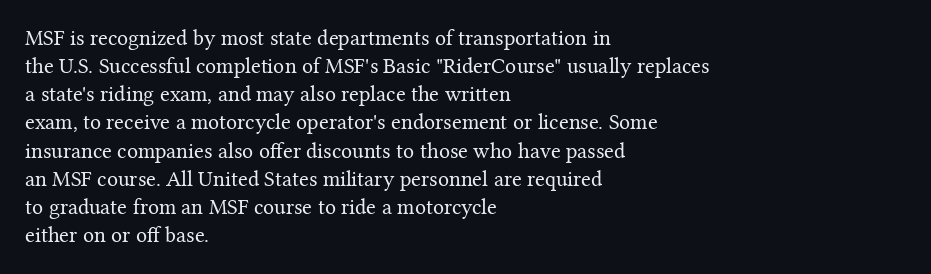
Normally led — the rows are evenly, conventionally spaced. Underlining? Definitely not there. The axis of the letterforms is exactly vertical. The passage is arranged the way most books set body copy — flush left. Default kerning and tracking; the words read as compact shapes.
